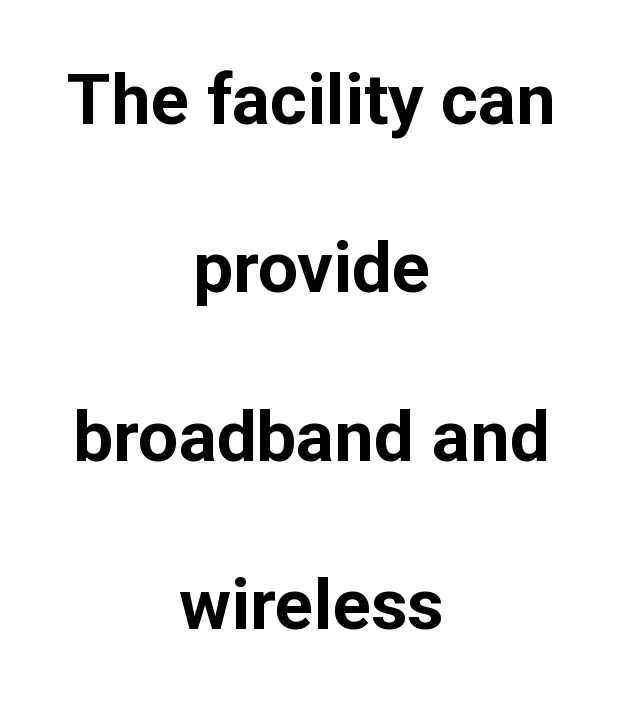
{"serif": "no", "italic": "no", "bold": "yes", "weight": "bold", "width": "normal", "stroke_contrast": "low", "x_height": "medium", "monospaced": "no", "underline": "no", "align": "center", "line_spacing": "loose", "line_spacing_ratio": 2.37, "letter_spacing": "normal", "letter_spacing_em": 0.0, "glyph_px": 71}
